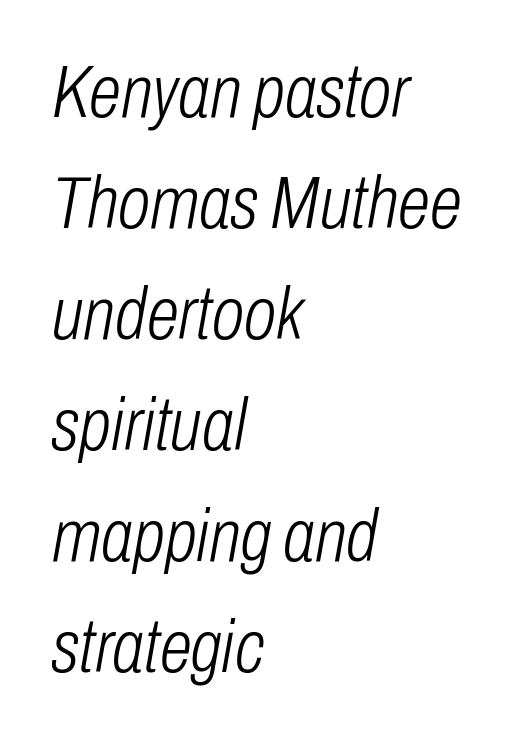
Interline gaps are of average width in this sample. The weight would be labelled regular, book, light, or lighter still. Slanted lettering throughout. Character widths vary here, with narrow letters taking less room than wide ones.
